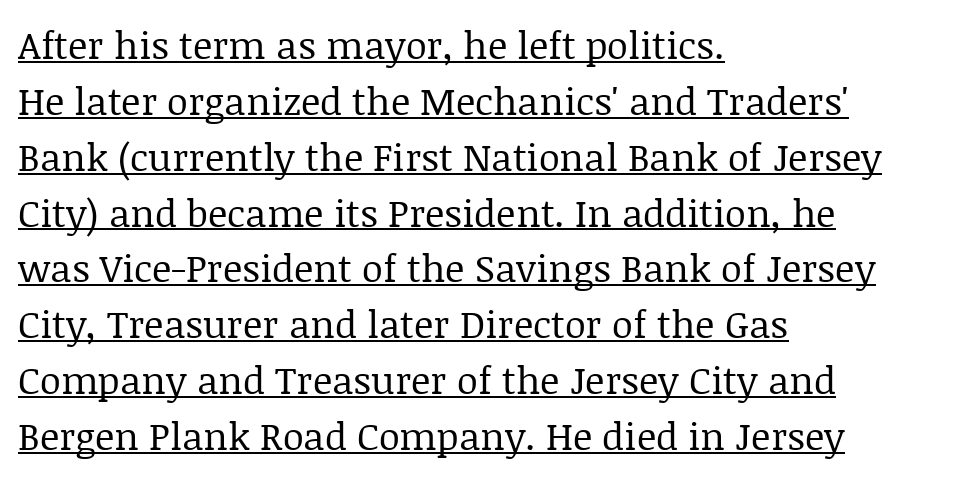
{"serif": "yes", "italic": "no", "bold": "no", "weight": "regular", "width": "normal", "stroke_contrast": "low", "x_height": "large", "monospaced": "no", "underline": "yes", "align": "left", "line_spacing": "normal", "line_spacing_ratio": 1.47, "letter_spacing": "normal", "letter_spacing_em": 0.0, "glyph_px": 38}
